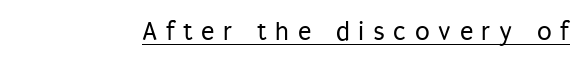
You could only call the tracking loose — the letters float apart. Underline: present. Stems here are at most as thick as an everyday book face. This is the regular roman posture of the typeface.
